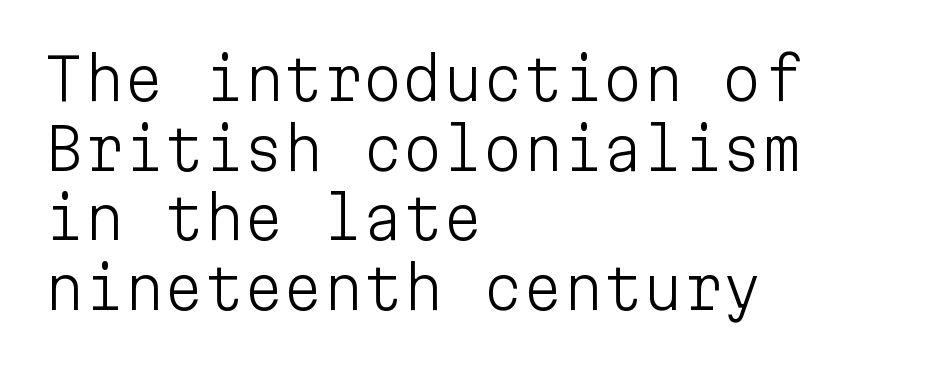
The image shows 57 px light sans-serif type, upright, monospaced; set left-aligned, line spacing 1.22x, normal letter spacing, not underlined; low stroke contrast and a medium x-height.
